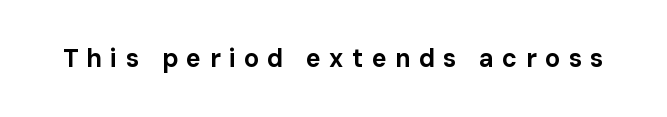
The image shows 25 px bold type, upright; set unusually wide letter spacing (+0.33 em), not underlined.
